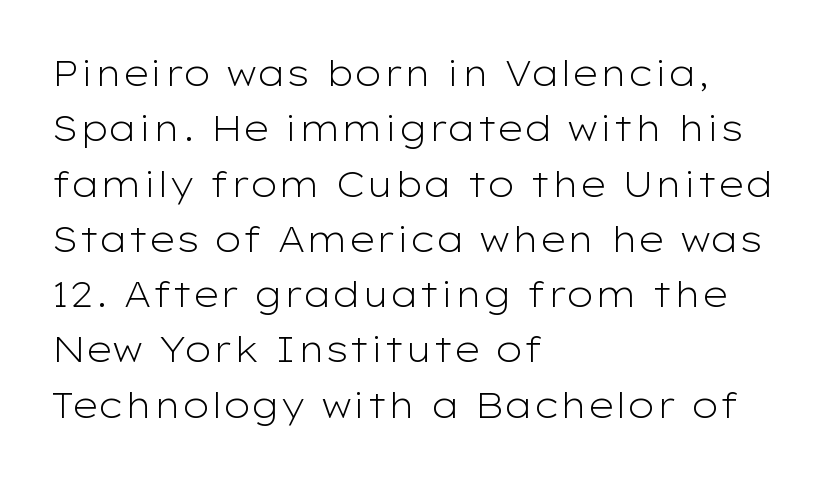
{"serif": "no", "italic": "no", "bold": "no", "weight": "light", "width": "wide", "stroke_contrast": "low", "x_height": "medium", "monospaced": "no", "underline": "no", "align": "left", "line_spacing": "normal", "line_spacing_ratio": 1.58, "letter_spacing": "normal", "letter_spacing_em": 0.0, "glyph_px": 35}
